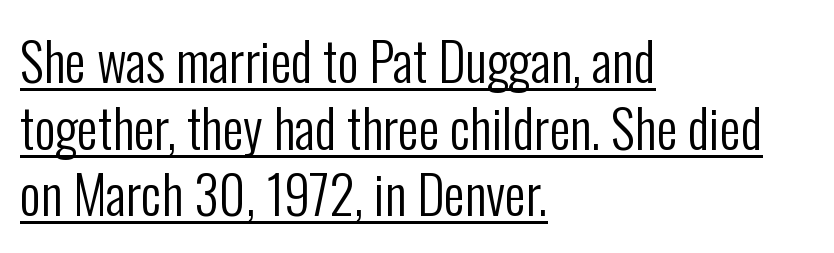
{"serif": "no", "italic": "no", "bold": "no", "weight": "regular", "width": "condensed", "stroke_contrast": "low", "x_height": "medium", "monospaced": "no", "underline": "yes", "align": "left", "line_spacing": "normal", "line_spacing_ratio": 1.28, "letter_spacing": "normal", "letter_spacing_em": 0.0, "glyph_px": 52}
